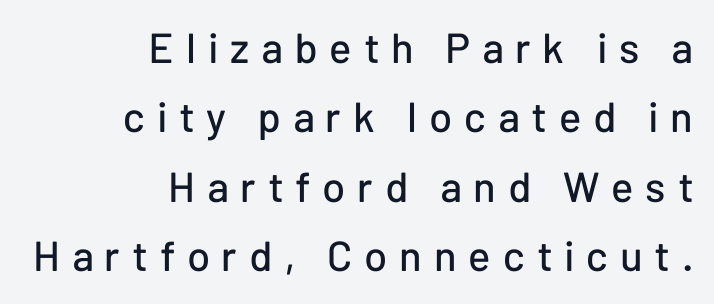
Which margin do the lines hug? The right one — the left edge is uneven. No italicization has been applied; the sample stays upright. No feet cap the strokes, marking this as sans-serif type. The horizontal fit of the characters is loose and conspicuously gappy. Words float on clear page, feet unadorned.
